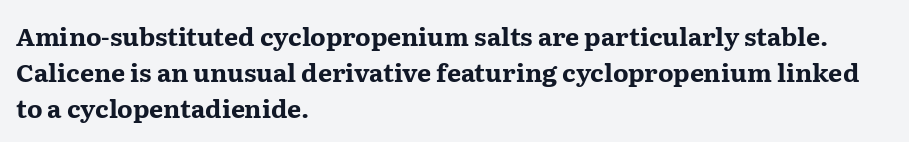
{"italic": "no", "bold": "yes", "underline": "no", "align": "left", "line_spacing": "normal", "line_spacing_ratio": 1.44, "letter_spacing": "normal", "letter_spacing_em": 0.0, "glyph_px": 25}
